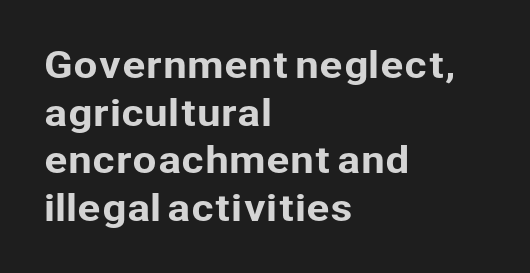
{"serif": "no", "italic": "no", "width": "normal", "stroke_contrast": "low", "x_height": "medium", "monospaced": "no", "underline": "no", "align": "left", "line_spacing": "normal", "line_spacing_ratio": 1.36, "letter_spacing": "normal", "letter_spacing_em": 0.0, "glyph_px": 35}
